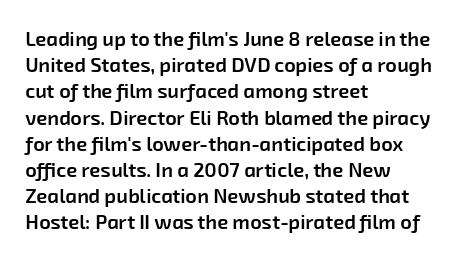
The image shows 20 px text type; set left-aligned, normal line spacing (1.31x), normal letter spacing, not underlined.
